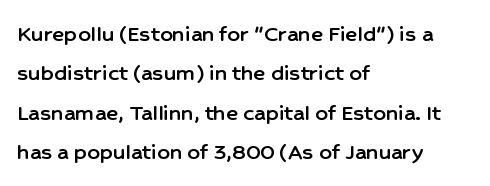
Q: Is the text italic (slanted)? A: No, it is upright.
Q: Is the text underlined? A: No.
Q: How is the paragraph aligned? A: Left-aligned.
Q: Is the spacing between letters normal or unusually wide? A: Normal.
Q: Is the spacing between lines tight, normal or loose? A: Normal.
